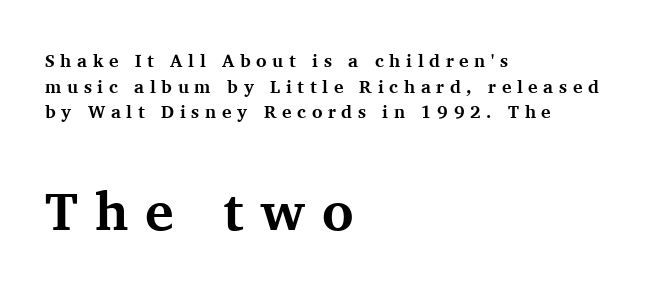
Stroke terminals: seriffed. Between these two stacked blocks, the lower one wins on size. Weight: bold. Look at the tracking — it's clearly loosened, letters drifting apart.
